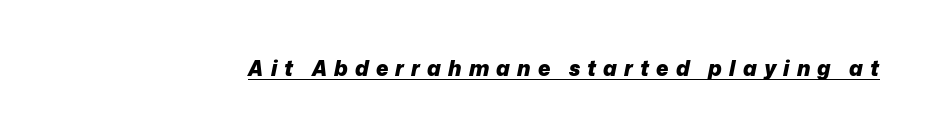
You can tell it's italic because the verticals aren't actually vertical. These lines carry a lot of weight — the face is fully bold. These characters rest on top of a visible drawn line. The horizontal fit of the characters is loose and conspicuously gappy.
